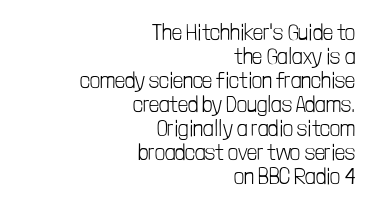
Q: Is the text bold? A: No.
Q: Is the text italic (slanted)? A: No, it is upright.
Q: Is the text underlined? A: No.
Q: How is the paragraph aligned? A: Right-aligned.
Q: Is the spacing between letters normal or unusually wide? A: Normal.
Q: Is the spacing between lines tight, normal or loose? A: Tight.
